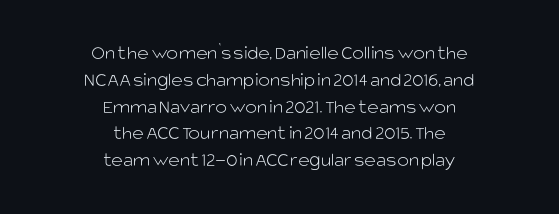
The horizontal fit of the characters is conventional and even. Posture: vertical. Plain, unruled lines of type. Alignment: centered. This reads as an unemphasized weight, regular at the heaviest.
